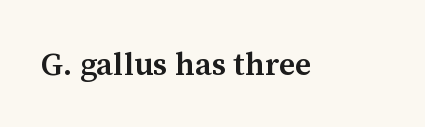
Q: Is the text bold? A: Semi-bold.
Q: Is the text italic (slanted)? A: No, it is upright.
Q: Is the typeface a serif or a sans-serif typeface? A: Serif.
Q: Is the text underlined? A: No.
Q: Is the spacing between letters normal or unusually wide? A: Normal.
Q: Width (condensed, normal, or wide)? A: Normal.
Q: Stroke contrast? A: Medium.
Q: x-height? A: Medium.
Q: Monospaced? A: No.
